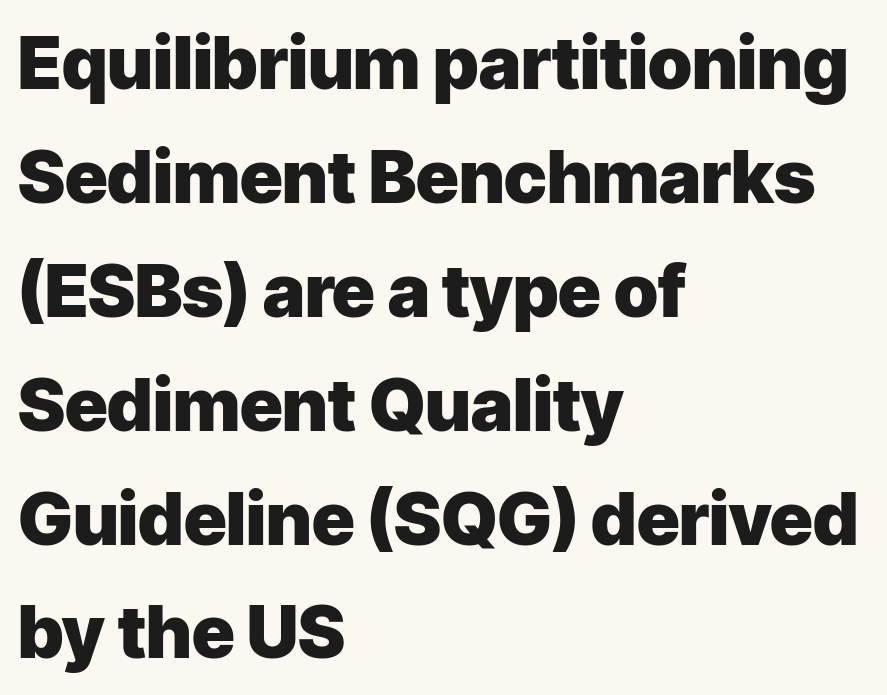
{"serif": "no", "italic": "no", "bold": "yes", "weight": "heavy", "width": "normal", "stroke_contrast": "low", "x_height": "medium", "monospaced": "no", "underline": "no", "align": "left", "line_spacing": "normal", "line_spacing_ratio": 1.56, "letter_spacing": "normal", "letter_spacing_em": 0.0, "glyph_px": 73}
